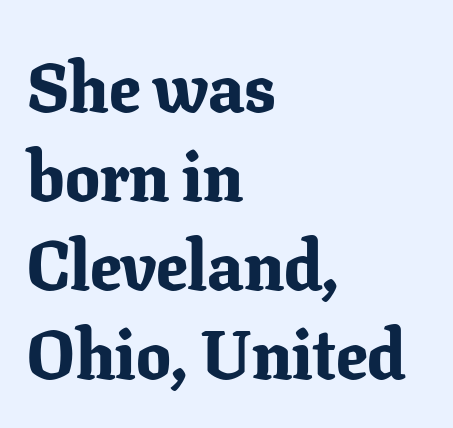
Q: Is the text bold? A: Yes.
Q: Is the text italic (slanted)? A: No, it is upright.
Q: Is the typeface a serif or a sans-serif typeface? A: Serif.
Q: Is the text underlined? A: No.
Q: How is the paragraph aligned? A: Left-aligned.
Q: Is the spacing between letters normal or unusually wide? A: Normal.
Q: Is the spacing between lines tight, normal or loose? A: Normal.
Q: Width (condensed, normal, or wide)? A: Normal.
Q: Stroke contrast? A: Low.
Q: x-height? A: Medium.
Q: Monospaced? A: No.
